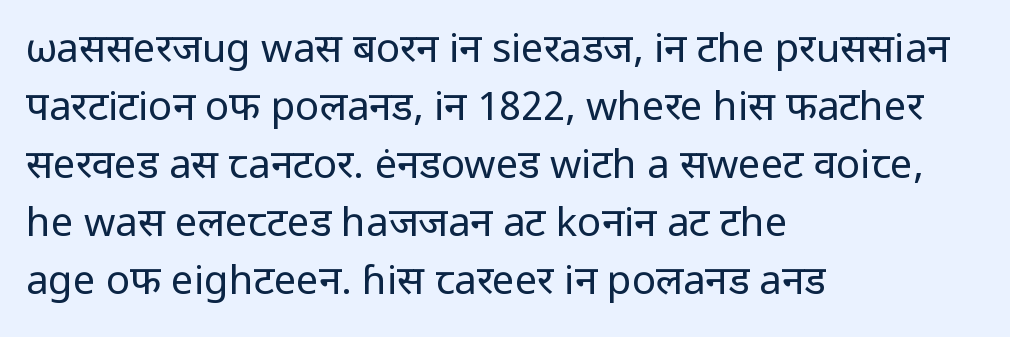
{"serif": "no", "italic": "no", "bold": "no", "weight": "regular", "width": "normal", "stroke_contrast": "low", "x_height": "medium", "monospaced": "no", "underline": "no", "align": "left", "line_spacing": "normal", "line_spacing_ratio": 1.45, "letter_spacing": "normal", "letter_spacing_em": 0.0, "glyph_px": 40}
